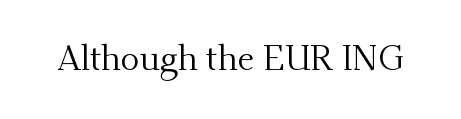
{"serif": "yes", "italic": "no", "bold": "no", "weight": "regular", "width": "normal", "stroke_contrast": "medium", "x_height": "small", "monospaced": "no", "underline": "no", "letter_spacing": "normal", "letter_spacing_em": 0.0, "glyph_px": 35}
